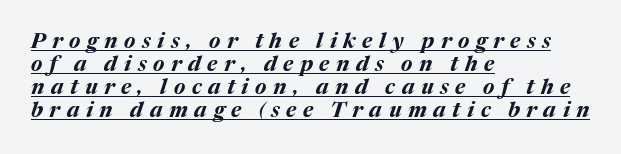
{"italic": "yes", "lean": "right", "slant_degrees": 17, "bold": "yes", "underline": "yes", "align": "left", "line_spacing": "tight", "line_spacing_ratio": 1.1, "letter_spacing": "wide", "letter_spacing_em": 0.31, "glyph_px": 21}
